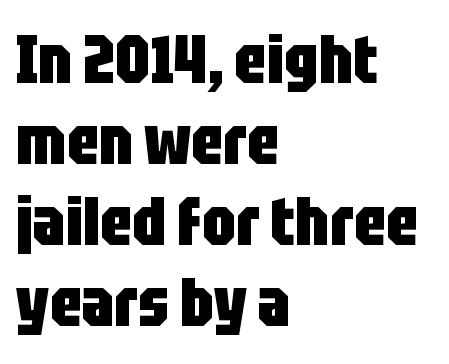
{"serif": "no", "italic": "no", "bold": "yes", "weight": "heavy", "width": "condensed", "stroke_contrast": "low", "x_height": "large", "monospaced": "no", "underline": "no", "align": "left", "line_spacing_ratio": 1.21, "letter_spacing": "normal", "letter_spacing_em": 0.0, "glyph_px": 67}
